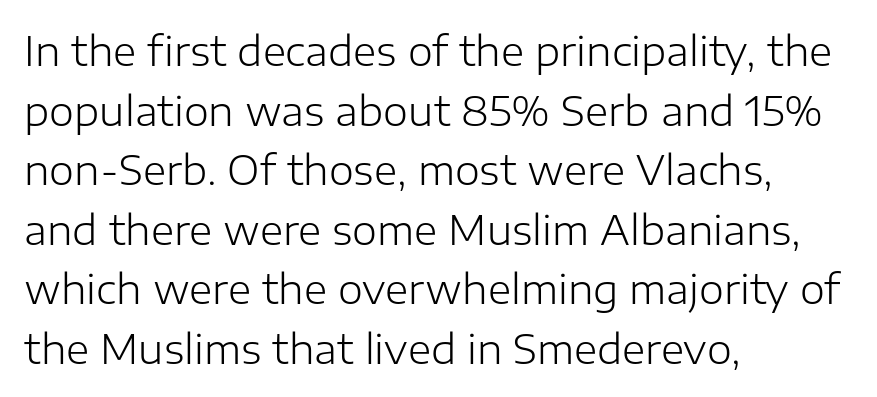
{"serif": "no", "italic": "no", "bold": "no", "weight": "light", "width": "normal", "stroke_contrast": "low", "x_height": "medium", "monospaced": "no", "underline": "no", "align": "left", "line_spacing": "normal", "line_spacing_ratio": 1.49, "letter_spacing": "normal", "letter_spacing_em": 0.0, "glyph_px": 40}
